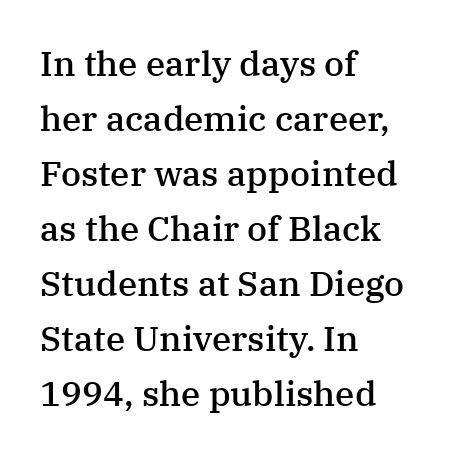
The glyphs are unaccompanied by any horizontal stroke below them. These lines were composed using upright roman letters. Summary of weight: moderately heavy, a semibold. This block has exactly the height ordinary leading produces. Varying glyph widths throughout — classic text-font behaviour. Small tapered or slab feet sit at the stroke ends, so this counts as serif.
